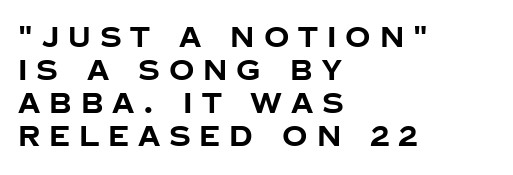
{"serif": "no", "italic": "no", "bold": "yes", "weight": "bold", "width": "normal", "stroke_contrast": "low", "x_height": "large", "monospaced": "no", "underline": "no", "align": "left", "line_spacing_ratio": 1.18, "letter_spacing": "wide", "letter_spacing_em": 0.32, "glyph_px": 28}
